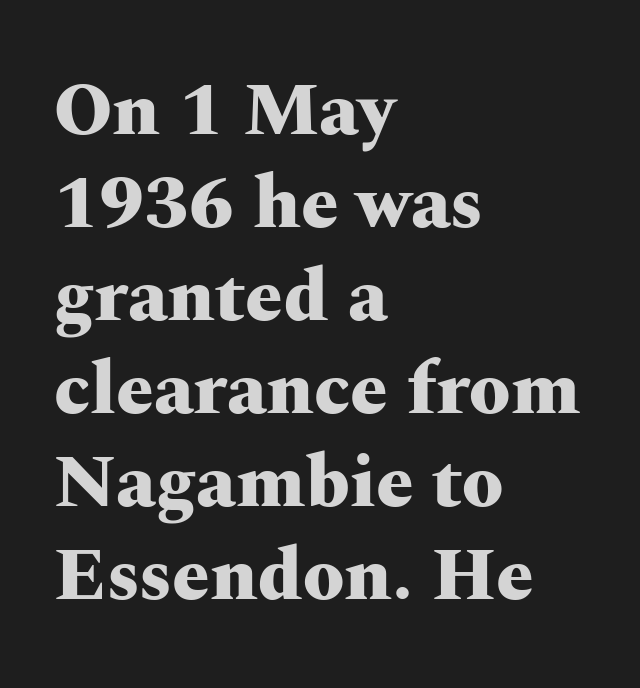
{"serif": "yes", "italic": "no", "bold": "yes", "weight": "heavy", "width": "wide", "stroke_contrast": "medium", "x_height": "medium", "monospaced": "no", "underline": "no", "align": "left", "line_spacing_ratio": 1.24, "letter_spacing": "normal", "letter_spacing_em": 0.0, "glyph_px": 75}
